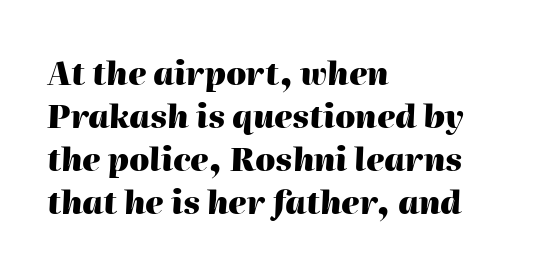
You could not count columns in this text — the font is proportionally spaced. How heavy is the stroke? Heavy — this is a bold. The foot of each line stays bare and open. The designer left line spacing at the default.
